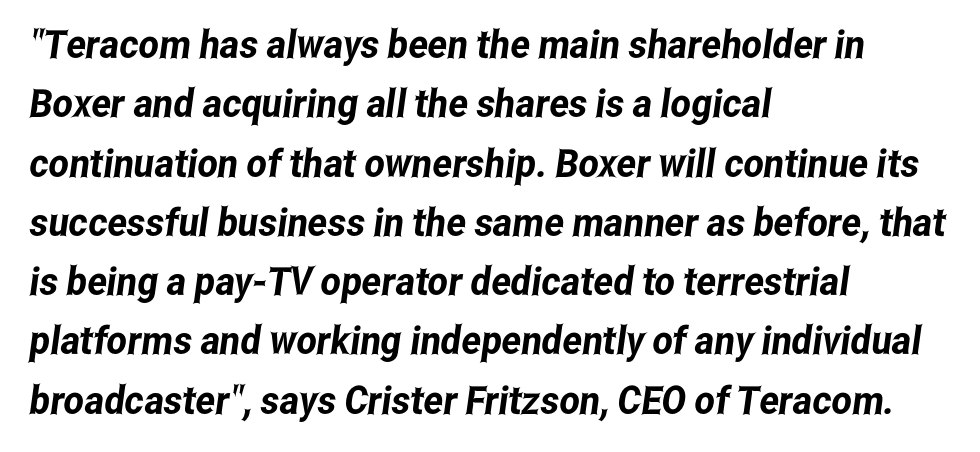
Q: Is the typeface a serif or a sans-serif typeface? A: Sans-serif.
Q: Is the text underlined? A: No.
Q: How is the paragraph aligned? A: Left-aligned.
Q: Is the spacing between letters normal or unusually wide? A: Normal.
Q: Is the spacing between lines tight, normal or loose? A: Normal.
Q: Width (condensed, normal, or wide)? A: Condensed.
Q: Stroke contrast? A: Low.
Q: x-height? A: Medium.
Q: Monospaced? A: No.
